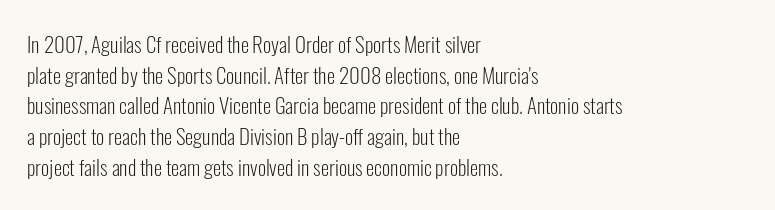
{"italic": "no", "bold": "no", "underline": "no", "align": "left", "line_spacing": "normal", "line_spacing_ratio": 1.46, "letter_spacing": "normal", "letter_spacing_em": 0.0, "glyph_px": 21}
